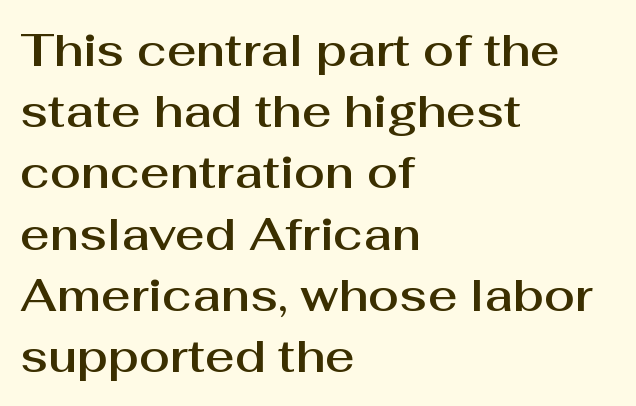
Does the leading feel generous? No, just average. Here the designer chose a conventional face with non-uniform glyph widths. The string is rendered with underlining switched off. The typesetter chose a ragged-right arrangement here.
